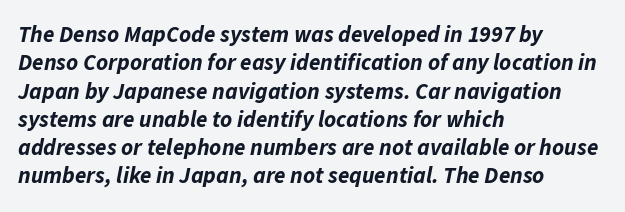
{"italic": "yes", "lean": "right", "slant_degrees": 11, "bold": "yes", "underline": "no", "align": "left", "line_spacing_ratio": 1.23, "letter_spacing": "normal", "letter_spacing_em": 0.0, "glyph_px": 23}
